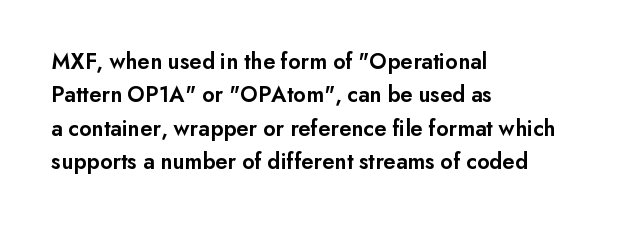
Q: Is the text bold? A: Semi-bold.
Q: Is the text italic (slanted)? A: No, it is upright.
Q: Is the text underlined? A: No.
Q: How is the paragraph aligned? A: Left-aligned.
Q: Is the spacing between letters normal or unusually wide? A: Normal.
Q: Is the spacing between lines tight, normal or loose? A: Normal.
